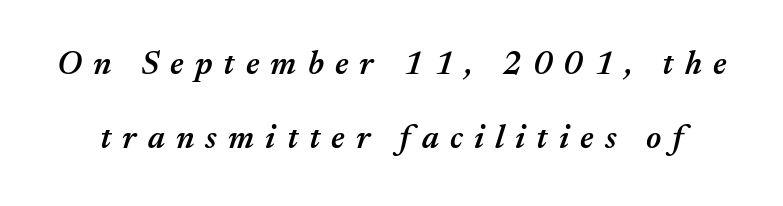
{"italic": "yes", "lean": "right", "slant_degrees": 17, "bold": "semi", "weight": "semibold", "width": "normal", "stroke_contrast": "medium", "x_height": "medium", "monospaced": "no", "underline": "no", "line_spacing": "loose", "line_spacing_ratio": 2.23, "letter_spacing": "wide", "letter_spacing_em": 0.34, "glyph_px": 33}
